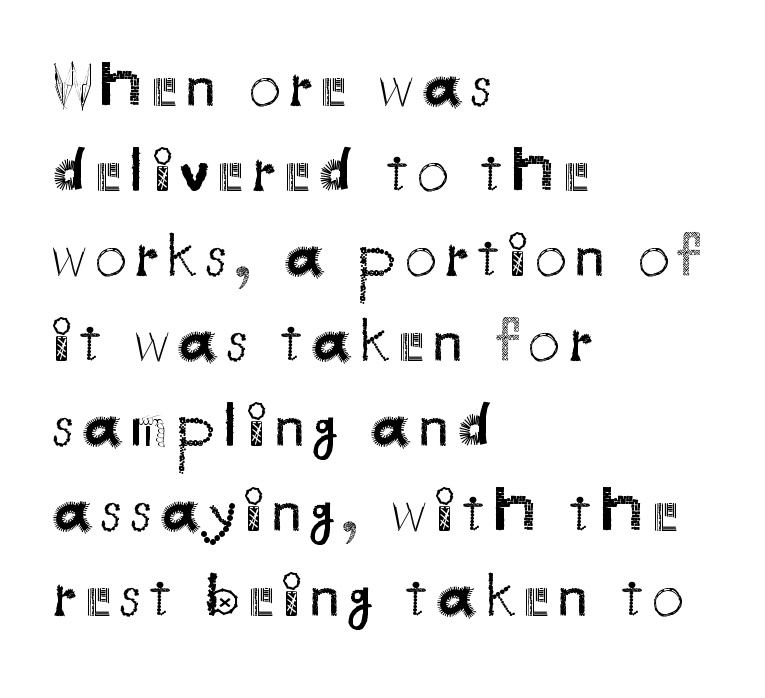
Designer's note — italics off, roman on. Serifs: no, the terminals of the letterforms are clean. A student would call this left alignment; a typographer would say flush left, rag right. The passage shown is typed in a proportional face where columns would drift. Check the space under the baseline: it is left empty. A light-to-regular cut is what we see here.
